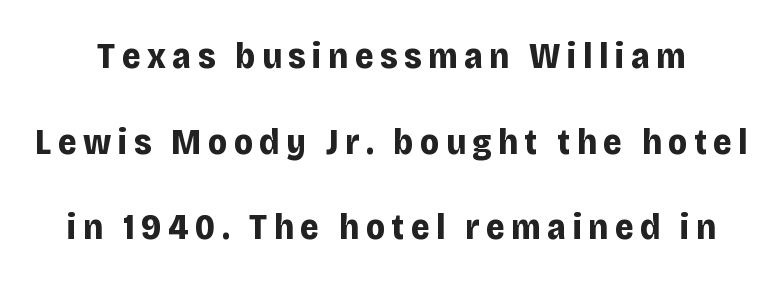
The image shows 36 px bold sans-serif type, upright; set loose line spacing (2.38x), not underlined; low stroke contrast and a large x-height.
